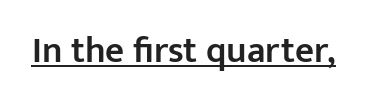
Typesetter's note: demi weight, one step under bold. A typesetter would call this proportional, since set widths differ per character. Each line of the rendering has a horizontal stroke beneath the glyphs. Tall strokes in this sample are plumb rather than angled. Each letter's strokes conclude bluntly, with no projecting serifs.
